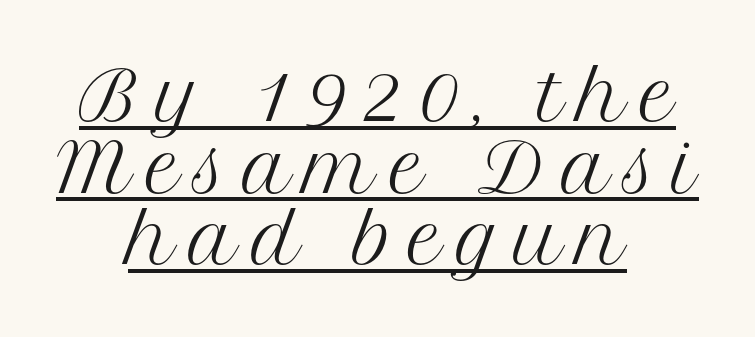
{"serif": "yes", "bold": "no", "weight": "regular", "width": "normal", "stroke_contrast": "medium", "x_height": "medium", "monospaced": "no", "underline": "yes", "align": "center", "line_spacing": "tight", "line_spacing_ratio": 1.07, "letter_spacing": "wide", "letter_spacing_em": 0.21, "glyph_px": 67}
